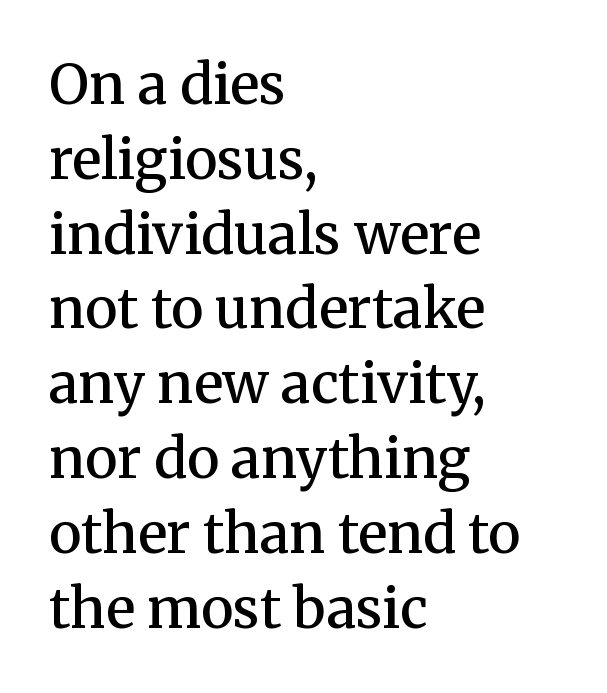
{"serif": "yes", "italic": "no", "bold": "semi", "weight": "semibold", "width": "normal", "stroke_contrast": "medium", "x_height": "medium", "monospaced": "no", "underline": "no", "align": "left", "line_spacing": "normal", "line_spacing_ratio": 1.36, "letter_spacing": "normal", "letter_spacing_em": 0.0, "glyph_px": 55}
